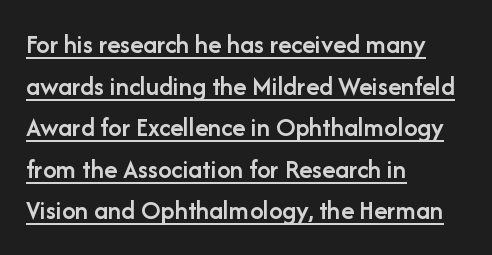
{"italic": "no", "bold": "semi", "underline": "yes", "align": "left", "line_spacing": "normal", "line_spacing_ratio": 1.54, "letter_spacing": "normal", "letter_spacing_em": 0.0, "glyph_px": 27}
